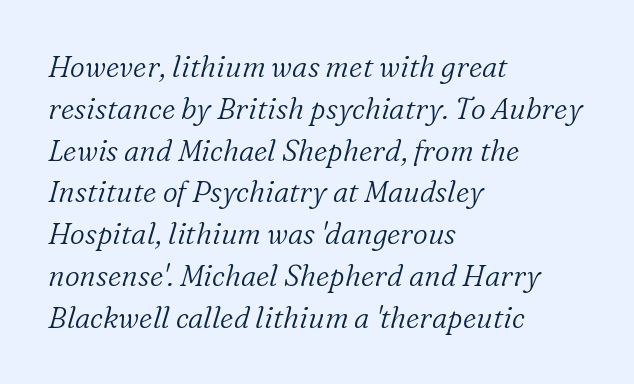
{"serif": "yes", "italic": "yes", "lean": "right", "slant_degrees": 16, "bold": "no", "weight": "light", "width": "normal", "stroke_contrast": "low", "x_height": "medium", "monospaced": "no", "underline": "no", "align": "left", "line_spacing": "normal", "line_spacing_ratio": 1.44, "letter_spacing": "normal", "letter_spacing_em": 0.0, "glyph_px": 29}
